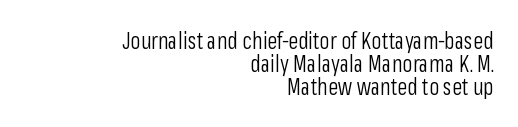
{"italic": "no", "bold": "no", "underline": "no", "align": "right", "line_spacing": "tight", "line_spacing_ratio": 1.01, "letter_spacing": "normal", "letter_spacing_em": 0.0, "glyph_px": 23}
